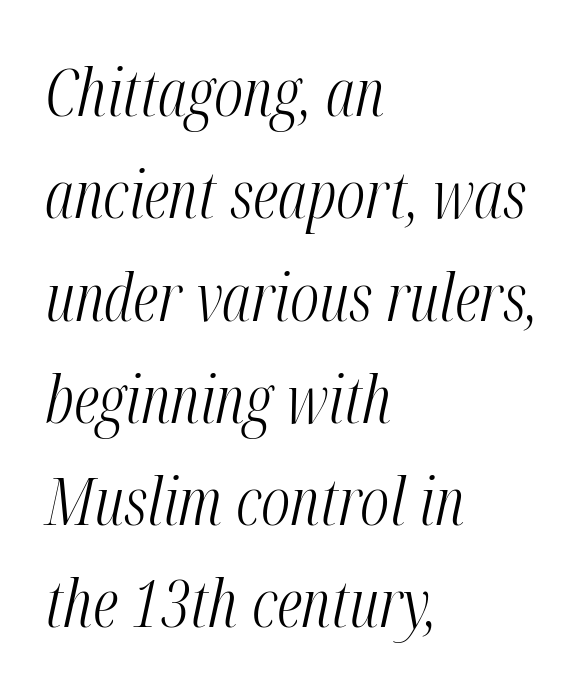
When letters slant like this, we call the style italic. The strip under each line holds only bare page. You could not count columns in this text — the font is proportionally spaced. Weight: not bold — regular or lighter. Inter-character spacing is left at the font's built-in metrics.
